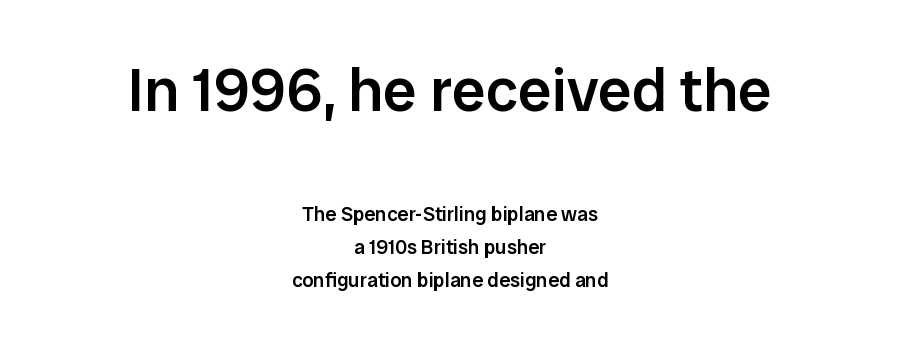
Q: Is the text bold? A: Semi-bold.
Q: Is the text italic (slanted)? A: No, it is upright.
Q: Is the typeface a serif or a sans-serif typeface? A: Sans-serif.
Q: Is the text underlined? A: No.
Q: How is the paragraph aligned? A: Centered.
Q: Is the spacing between letters normal or unusually wide? A: Normal.
Q: Is the spacing between lines tight, normal or loose? A: Normal.
Q: Which block of text is set in a larger size, the first (top) or the second (bottom)? A: The first (top) one.
Q: Width (condensed, normal, or wide)? A: Normal.
Q: Stroke contrast? A: Low.
Q: x-height? A: Medium.
Q: Monospaced? A: No.
